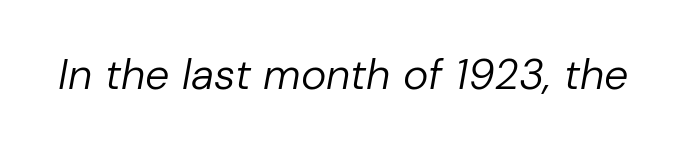
Q: Is the text bold? A: No.
Q: Is the text italic (slanted)? A: Yes, it leans right by about 10 degrees.
Q: Is the text underlined? A: No.
Q: Is the spacing between letters normal or unusually wide? A: Normal.
Q: Width (condensed, normal, or wide)? A: Normal.
Q: Stroke contrast? A: Low.
Q: x-height? A: Medium.
Q: Monospaced? A: No.
